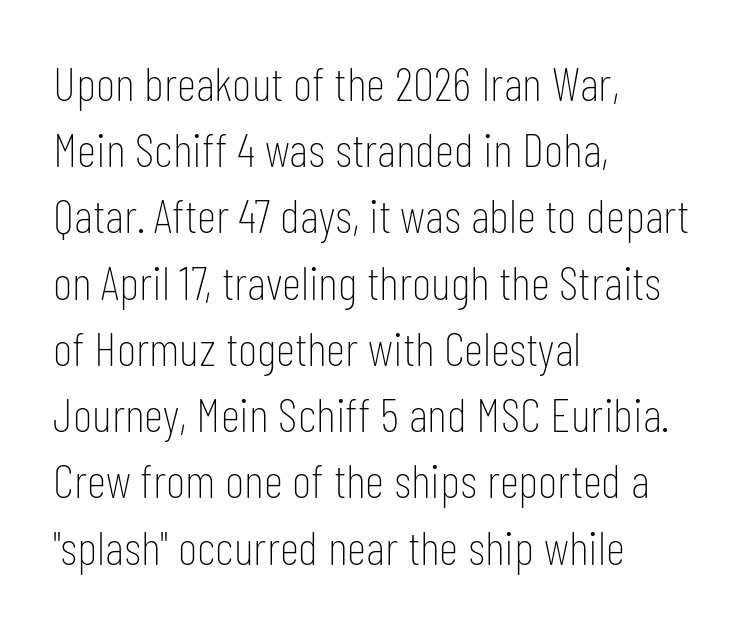
{"serif": "no", "italic": "no", "bold": "no", "weight": "thin", "width": "condensed", "stroke_contrast": "low", "x_height": "medium", "monospaced": "no", "underline": "no", "align": "left", "line_spacing": "normal", "line_spacing_ratio": 1.38, "letter_spacing": "normal", "letter_spacing_em": 0.0, "glyph_px": 48}
